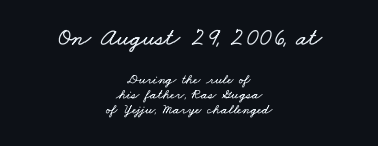
{"underline": "no", "align": "center", "line_spacing": "tight", "line_spacing_ratio": 1.06, "letter_spacing": "normal", "letter_spacing_em": 0.0, "larger_block": "first", "size_ratio": 1.79, "glyph_px": 25}
